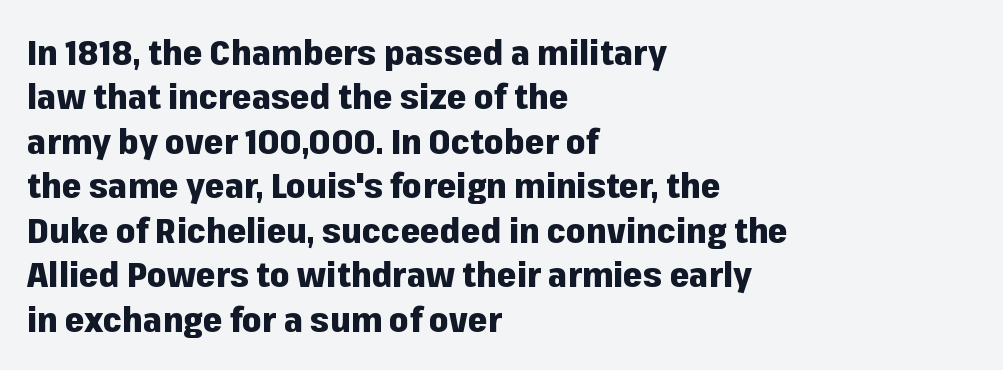
You could call the tracking neutral — neither tight nor loose. The specimen reads as upright at a glance. Does the weight exceed regular? Yes, all the way to bold. Quick note: interline space is typical. Spacing verdict: proportional, widths tailored to each character. A bare baseline throughout the passage.
